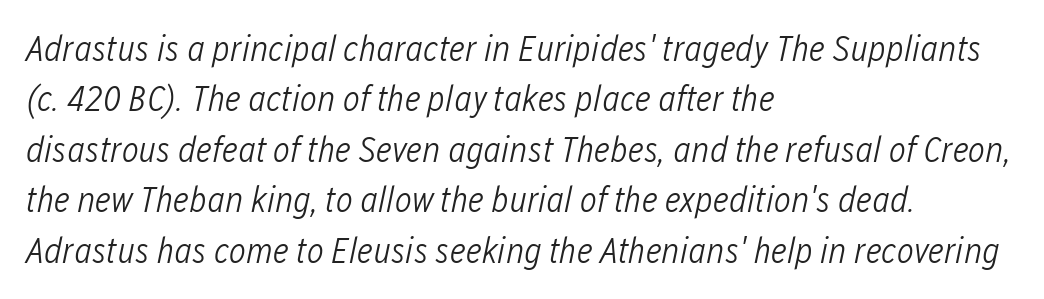
Is the stroke heavy? The answer is a plain regular-or-lighter. What's the leading like? Ordinary, nothing unusual. The lettering tilts uniformly, giving the passage an italic look. Bare-footed words on every line. The rendering uses natural spacing where letterforms have individual widths. There is no visible air inserted between adjacent glyphs.
